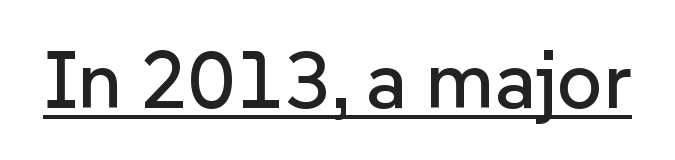
{"serif": "no", "italic": "no", "width": "normal", "stroke_contrast": "low", "x_height": "medium", "monospaced": "no", "underline": "yes", "letter_spacing": "normal", "letter_spacing_em": 0.0, "glyph_px": 80}
